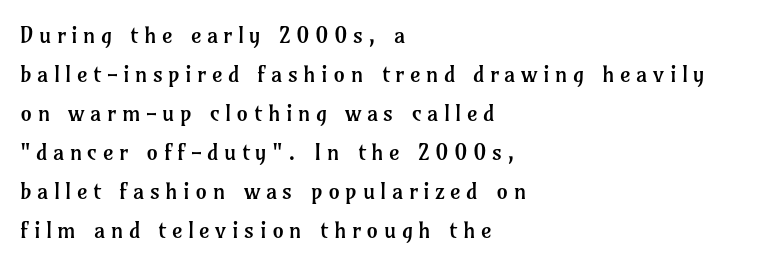
The image shows 23 px text type, upright; set left-aligned, normal line spacing (1.7x), unusually wide letter spacing (+0.23 em), not underlined.
